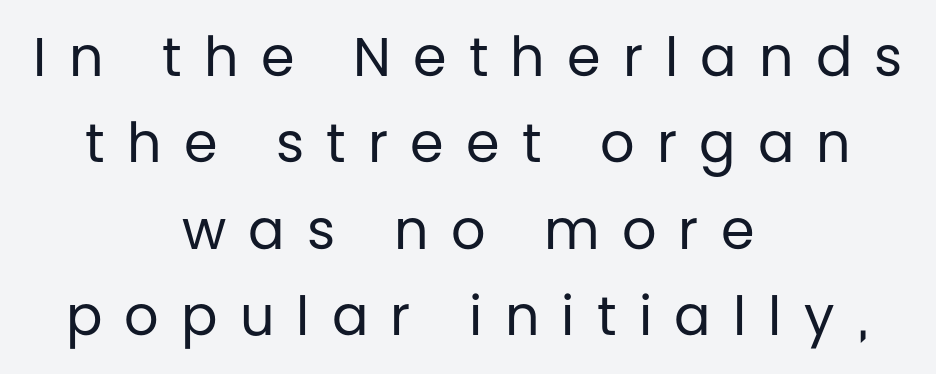
Q: Is the text bold? A: No.
Q: Is the text italic (slanted)? A: No, it is upright.
Q: Is the typeface a serif or a sans-serif typeface? A: Sans-serif.
Q: Is the text underlined? A: No.
Q: How is the paragraph aligned? A: Centered.
Q: Is the spacing between letters normal or unusually wide? A: Unusually wide.
Q: Is the spacing between lines tight, normal or loose? A: Normal.
Q: Width (condensed, normal, or wide)? A: Normal.
Q: Stroke contrast? A: Low.
Q: x-height? A: Large.
Q: Monospaced? A: No.
